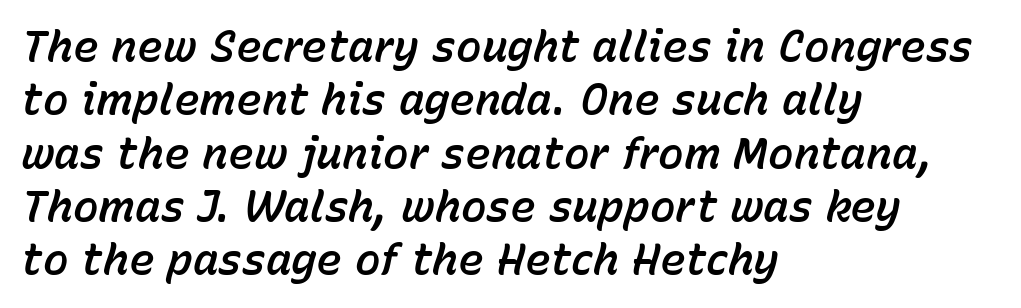
The passage shown is typed in a proportional face where columns would drift. Which margin do the lines hug? The left one — the right edge is uneven. Letter spacing: default. Posture: slanted. Check the space under the baseline: it is left empty.
